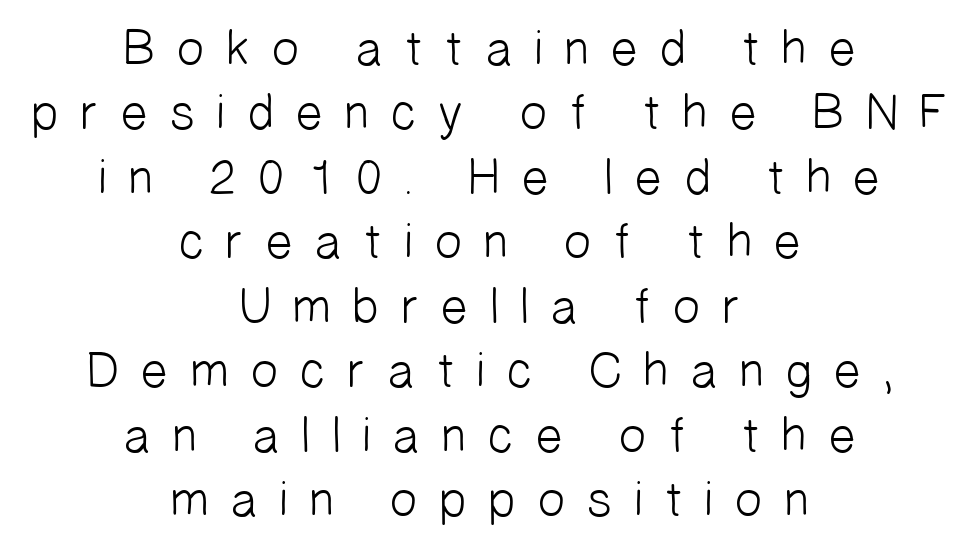
The image shows 50 px light sans-serif type; set centered, normal line spacing (1.29x), unusually wide letter spacing (+0.38 em), not underlined; low stroke contrast and a medium x-height.
